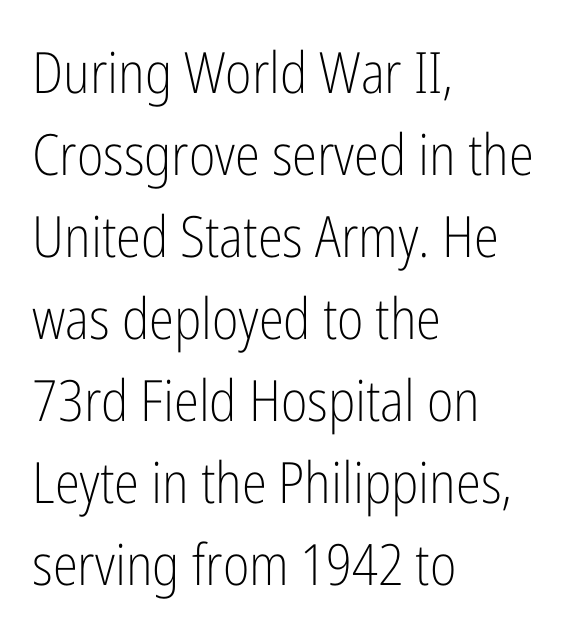
Leftover space on each line is placed entirely after the last word. The axis of the letterforms is exactly vertical. Whoever set this chose a conventional vertical rhythm. Each word holds together tightly as a unit, with standard inter-letter gaps. Unmarked baselines from the first word to the last.
